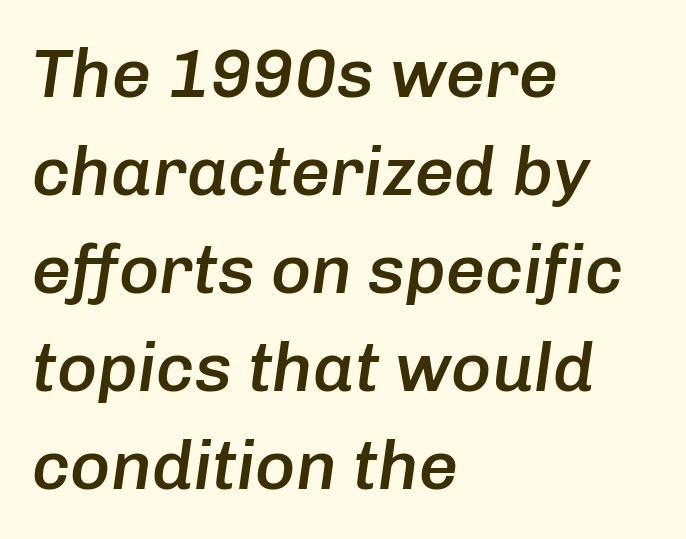
Q: Is the text bold? A: Semi-bold.
Q: Is the text italic (slanted)? A: Yes, it leans right by about 8 degrees.
Q: Is the text underlined? A: No.
Q: How is the paragraph aligned? A: Left-aligned.
Q: Is the spacing between letters normal or unusually wide? A: Normal.
Q: Is the spacing between lines tight, normal or loose? A: Normal.
Q: Width (condensed, normal, or wide)? A: Normal.
Q: Stroke contrast? A: Low.
Q: x-height? A: Medium.
Q: Monospaced? A: No.
